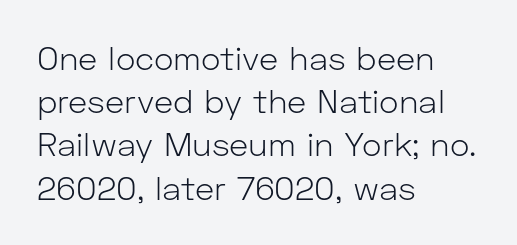
The passage shown is not bold in any degree. Spacing verdict: proportional, widths tailored to each character. Quick note: underline off. Short and long lines alike share a common starting point at left. The passage shown has conventional tracking throughout.
